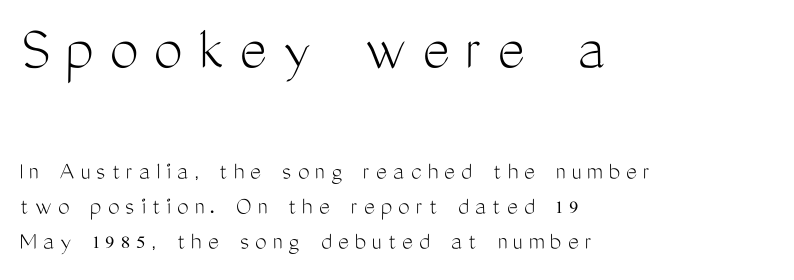
The image shows 65 px light, condensed sans-serif type, upright; set left-aligned, normal line spacing (1.35x), unusually wide letter spacing (+0.24 em), not underlined; the first (top) block is 2.5x larger; medium stroke contrast and a medium x-height.
